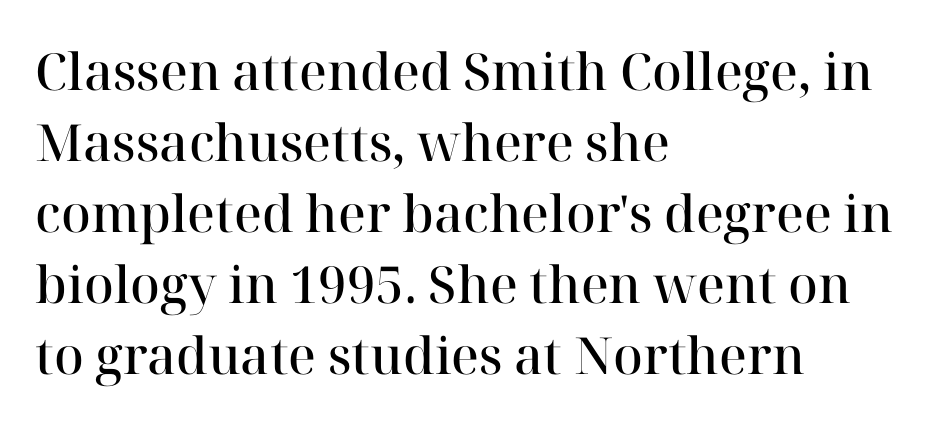
Spacing between characters is what you'd get straight out of the box. The letters stand upright; this is a roman face. The passage shown is typed in a proportional face where columns would drift. Stems and bowls a touch heavier than normal — semibold.
